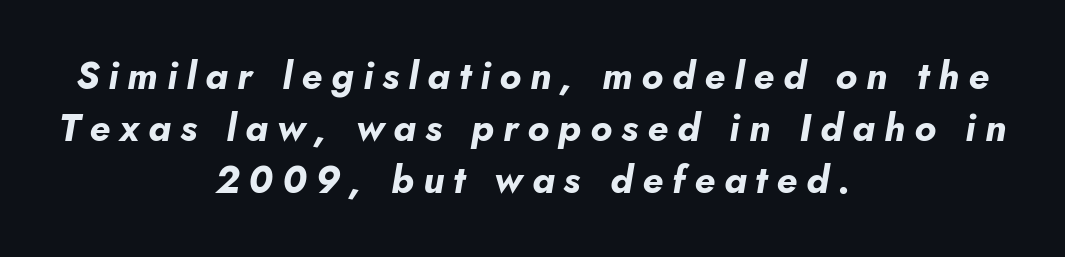
{"italic": "yes", "lean": "right", "slant_degrees": 10, "bold": "yes", "weight": "bold", "width": "normal", "stroke_contrast": "low", "x_height": "small", "monospaced": "no", "underline": "no", "align": "center", "line_spacing": "normal", "line_spacing_ratio": 1.37, "letter_spacing": "wide", "letter_spacing_em": 0.24, "glyph_px": 38}
